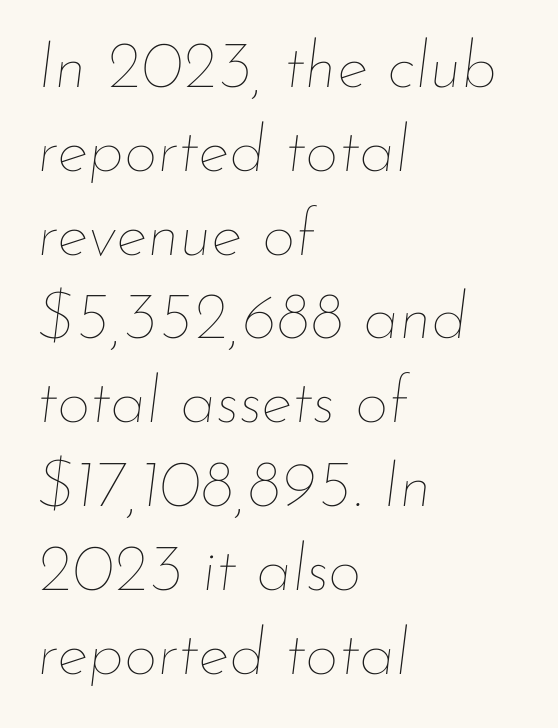
Notice how the stems are inclined rather than vertical — that's the hallmark of italics. Short note: letters normally spaced. Rows of type keep a routine distance in the vertical direction. The passage shown is not bold in any degree. Is the block centered? No — it sits flush against the left margin. You could not count columns in this text — the font is proportionally spaced.
